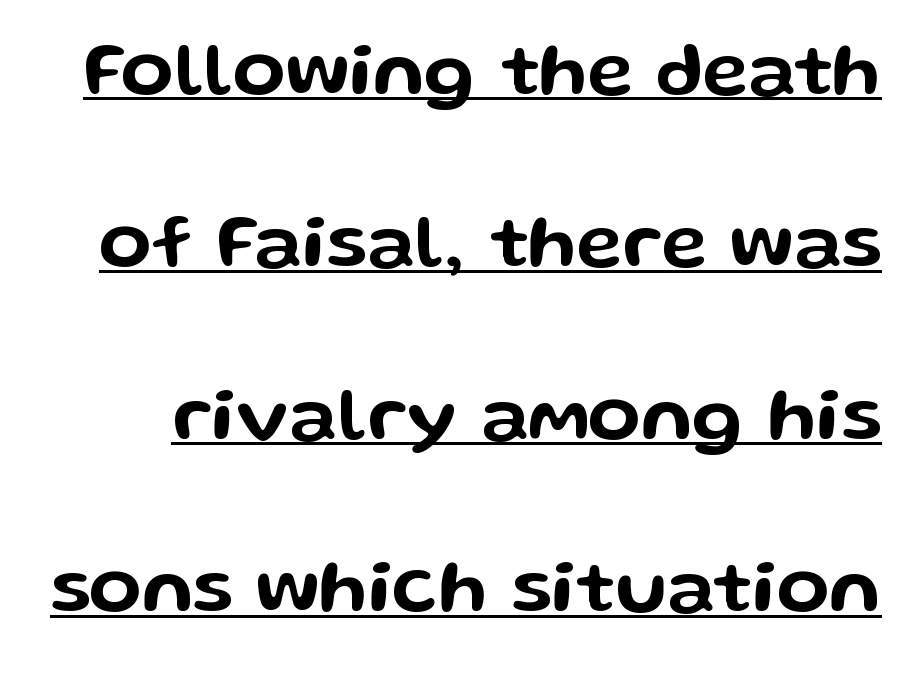
{"serif": "no", "italic": "no", "width": "wide", "stroke_contrast": "low", "x_height": "medium", "monospaced": "no", "underline": "yes", "line_spacing": "loose", "line_spacing_ratio": 2.24, "letter_spacing": "normal", "letter_spacing_em": 0.0, "glyph_px": 77}
